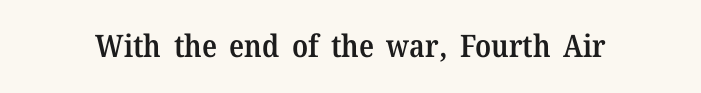
Q: Is the text bold? A: Semi-bold.
Q: Is the text italic (slanted)? A: No, it is upright.
Q: Is the typeface a serif or a sans-serif typeface? A: Serif.
Q: Is the text underlined? A: No.
Q: Is the spacing between letters normal or unusually wide? A: Normal.
Q: Width (condensed, normal, or wide)? A: Normal.
Q: Stroke contrast? A: Medium.
Q: x-height? A: Medium.
Q: Monospaced? A: No.
